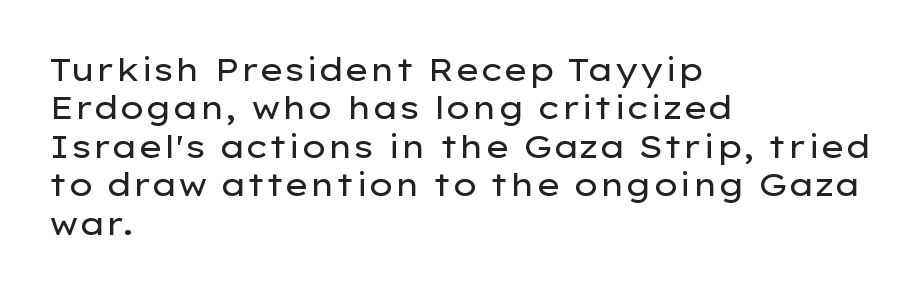
{"serif": "no", "italic": "no", "bold": "no", "weight": "regular", "width": "wide", "stroke_contrast": "low", "x_height": "medium", "monospaced": "no", "underline": "no", "align": "left", "line_spacing_ratio": 1.2, "letter_spacing": "normal", "letter_spacing_em": 0.0, "glyph_px": 32}
